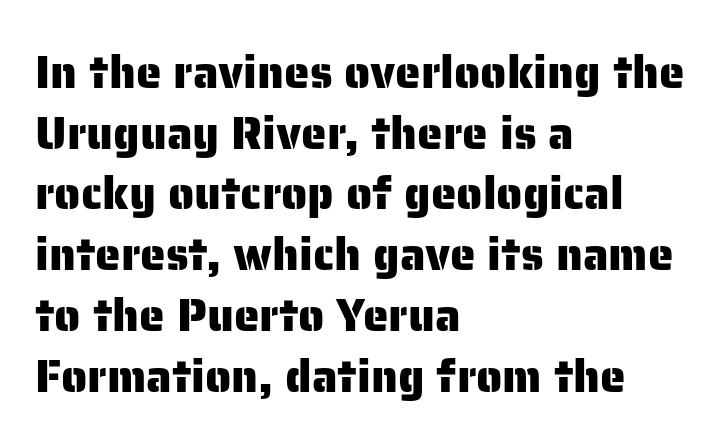
{"serif": "no", "italic": "no", "width": "normal", "stroke_contrast": "low", "x_height": "medium", "monospaced": "no", "underline": "no", "align": "left", "line_spacing": "normal", "line_spacing_ratio": 1.32, "letter_spacing": "normal", "letter_spacing_em": 0.0, "glyph_px": 46}
